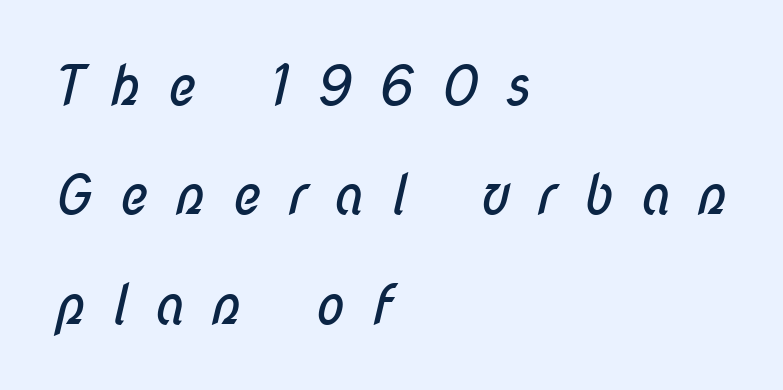
{"serif": "no", "bold": "no", "weight": "regular", "width": "condensed", "stroke_contrast": "low", "x_height": "medium", "monospaced": "no", "underline": "no", "align": "left", "line_spacing": "loose", "line_spacing_ratio": 1.99, "letter_spacing": "wide", "letter_spacing_em": 0.47, "glyph_px": 55}
